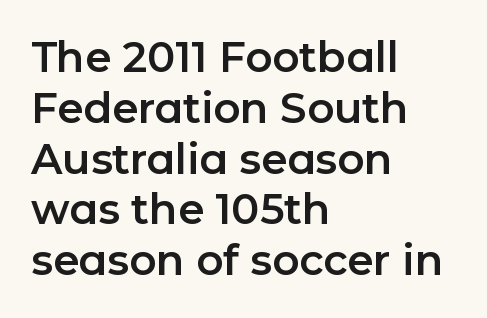
The image shows 42 px sans-serif type, upright; set left-aligned, line spacing 1.21x, normal letter spacing, not underlined; low stroke contrast and a medium x-height.
